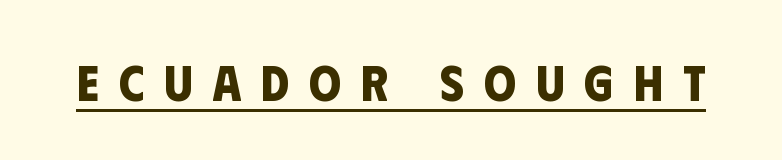
The image shows 51 px bold, condensed sans-serif type; set unusually wide letter spacing (+0.39 em), underlined; low stroke contrast and a large x-height.
